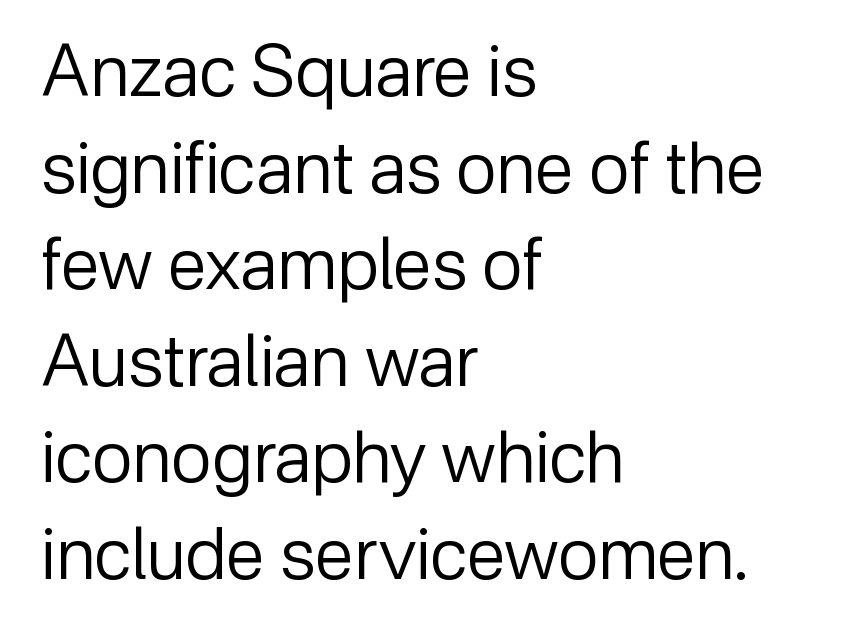
{"serif": "no", "italic": "no", "bold": "no", "weight": "regular", "width": "normal", "stroke_contrast": "low", "x_height": "medium", "monospaced": "no", "underline": "no", "align": "left", "line_spacing": "normal", "line_spacing_ratio": 1.36, "letter_spacing": "normal", "letter_spacing_em": 0.0, "glyph_px": 71}
